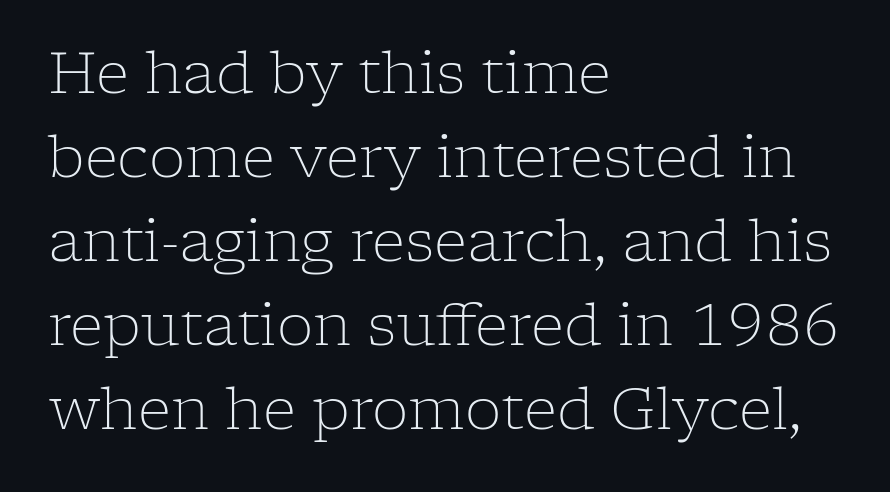
All the whitespace from short lines collects on the right. Vertical spacing — default. Ink coverage per letter is moderate at most. The font's upright variant was chosen for this text. These lines keep a tight, regular rhythm from letter to letter.
